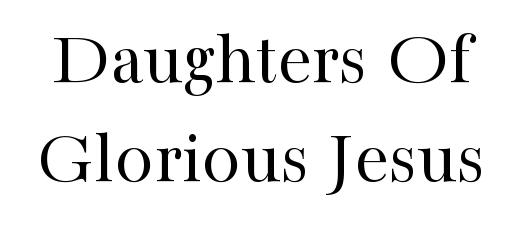
Q: Is the text bold? A: No.
Q: Is the text italic (slanted)? A: No, it is upright.
Q: Is the typeface a serif or a sans-serif typeface? A: Serif.
Q: Is the text underlined? A: No.
Q: Is the spacing between letters normal or unusually wide? A: Normal.
Q: Is the spacing between lines tight, normal or loose? A: Normal.
Q: Width (condensed, normal, or wide)? A: Normal.
Q: Stroke contrast? A: High.
Q: x-height? A: Medium.
Q: Monospaced? A: No.
